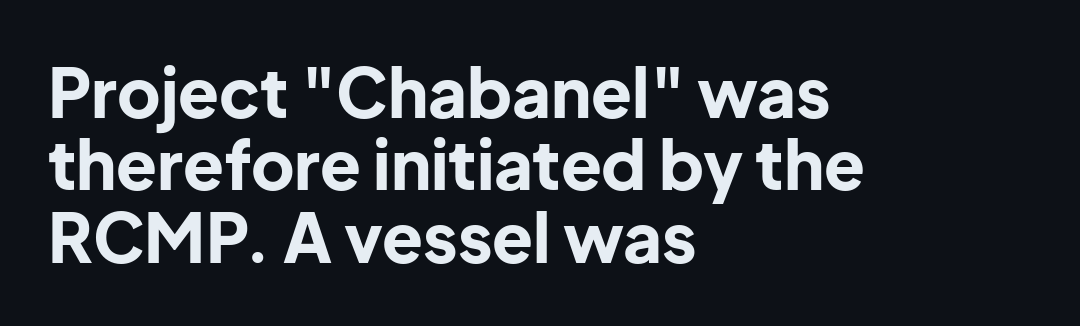
Is the letter spacing exaggerated? No — it looks like the ordinary default. Here the designer chose a conventional face with non-uniform glyph widths. Anything drawn beneath the words? Only blank space. Nope, no serifs anywhere on these letters. The font's upright variant was chosen for this text.
